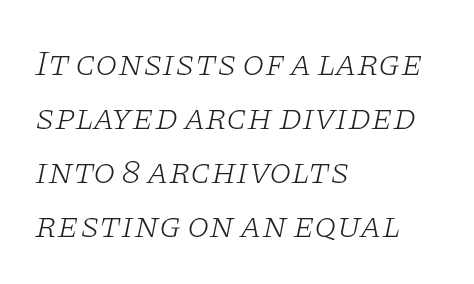
The glyphs look as if they've been sheared to an angle. The space directly below the letters is spotless. The space between consecutive lines is moderate. Looks like regular typesetting: each glyph gets only the width it needs.
